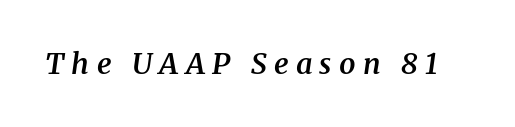
Is the type bold? Partly — it's a semibold, heavier than regular but not fully bold. This is serif lettering, the kind often seen in printed books. The letters advance in unequal steps, a hallmark of proportional type. Check under the words: just untouched page. Quick note: italic.
